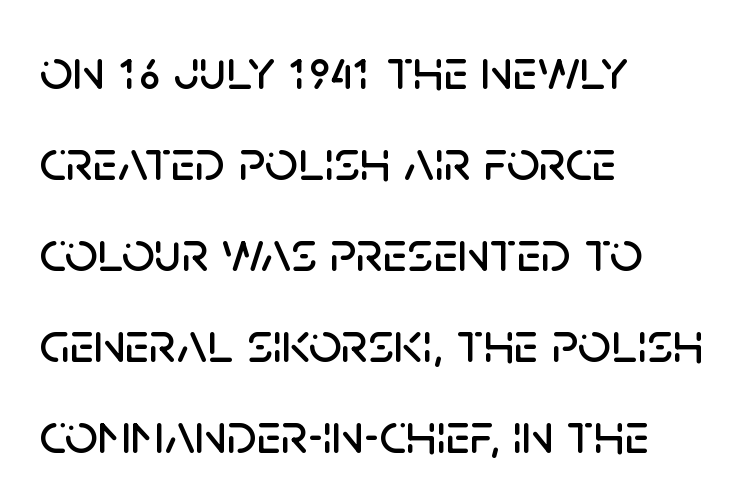
The image shows 58 px sans-serif type, upright; set left-aligned, normal line spacing (1.57x), normal letter spacing, not underlined; low stroke contrast and a large x-height.
